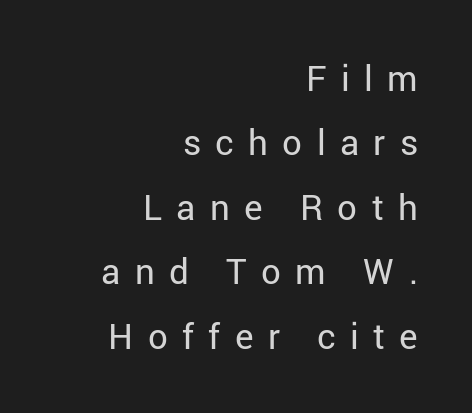
Q: Is the text bold? A: No.
Q: Is the text italic (slanted)? A: No, it is upright.
Q: Is the typeface a serif or a sans-serif typeface? A: Sans-serif.
Q: Is the text underlined? A: No.
Q: How is the paragraph aligned? A: Right-aligned.
Q: Is the spacing between letters normal or unusually wide? A: Unusually wide.
Q: Width (condensed, normal, or wide)? A: Normal.
Q: Stroke contrast? A: Low.
Q: x-height? A: Medium.
Q: Monospaced? A: No.
